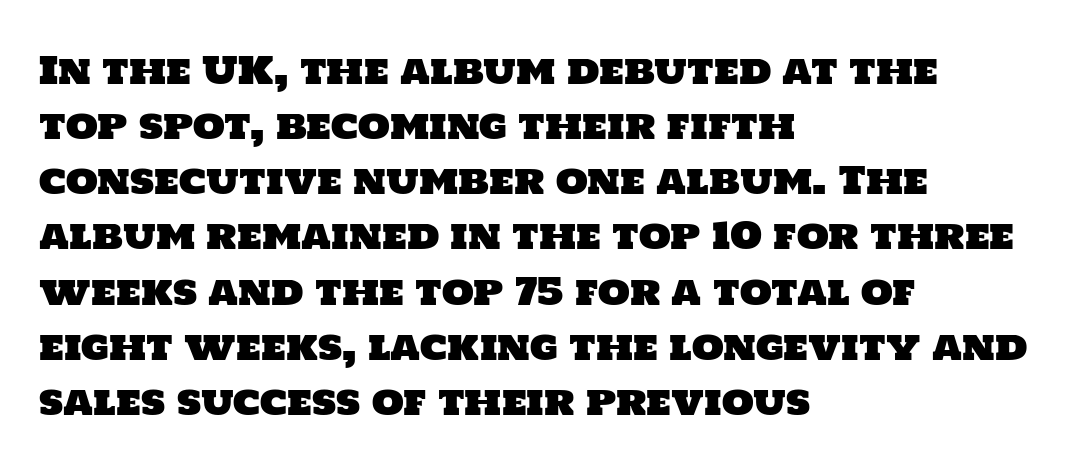
Q: Is the typeface a serif or a sans-serif typeface? A: Sans-serif.
Q: Is the text underlined? A: No.
Q: How is the paragraph aligned? A: Left-aligned.
Q: Is the spacing between letters normal or unusually wide? A: Normal.
Q: Is the spacing between lines tight, normal or loose? A: Normal.
Q: Width (condensed, normal, or wide)? A: Normal.
Q: Stroke contrast? A: Low.
Q: x-height? A: Large.
Q: Monospaced? A: No.
